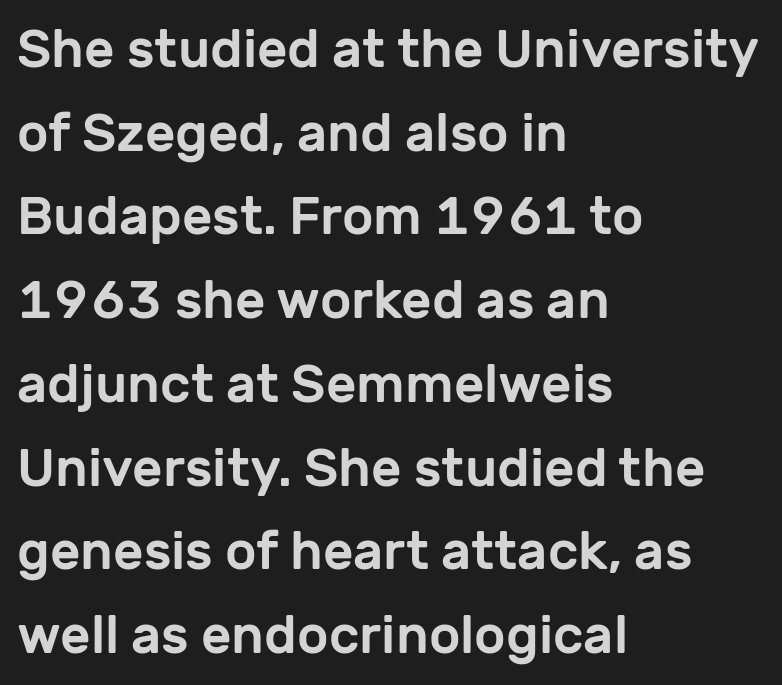
The image shows 53 px sans-serif type, upright; set left-aligned, normal line spacing (1.58x), normal letter spacing, not underlined; low stroke contrast and a medium x-height.
